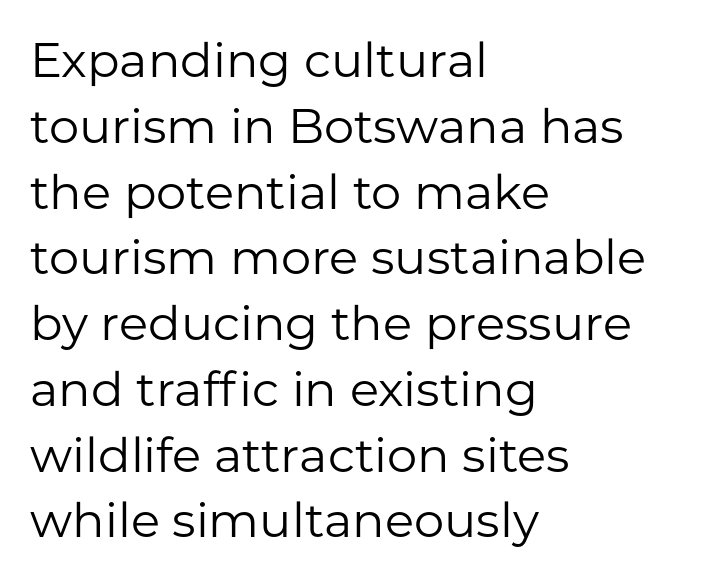
{"serif": "no", "italic": "no", "bold": "no", "weight": "regular", "width": "normal", "stroke_contrast": "low", "x_height": "medium", "monospaced": "no", "underline": "no", "align": "left", "line_spacing": "normal", "line_spacing_ratio": 1.37, "letter_spacing": "normal", "letter_spacing_em": 0.0, "glyph_px": 48}
